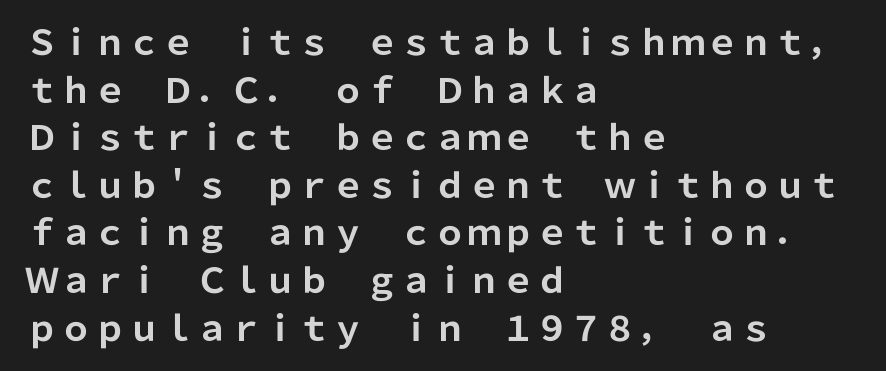
The image shows 34 px bold sans-serif type, upright; set left-aligned, normal line spacing (1.4x), normal letter spacing, not underlined; low stroke contrast and a medium x-height.
